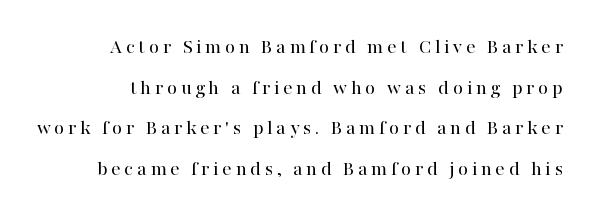
The rendering uses a large line-height, opening up the rows. Characters remain perfectly vertical along every line. Weight: regular or lighter. Words float on clear page, feet unadorned.
